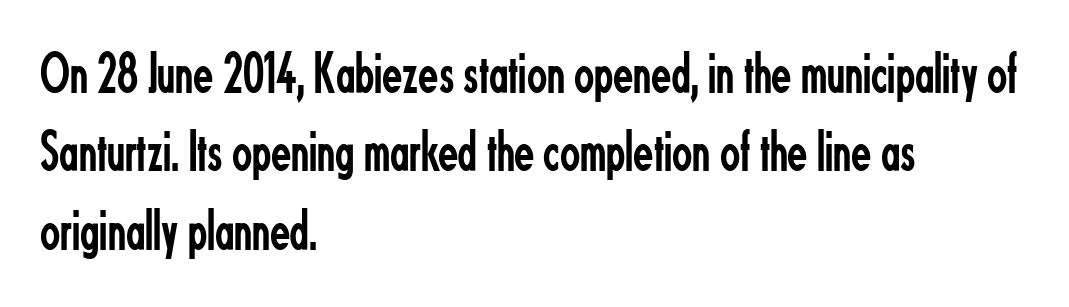
{"serif": "no", "italic": "no", "bold": "no", "weight": "regular", "width": "condensed", "stroke_contrast": "low", "x_height": "small", "monospaced": "no", "underline": "no", "align": "left", "line_spacing": "normal", "line_spacing_ratio": 1.33, "letter_spacing": "normal", "letter_spacing_em": 0.0, "glyph_px": 59}
